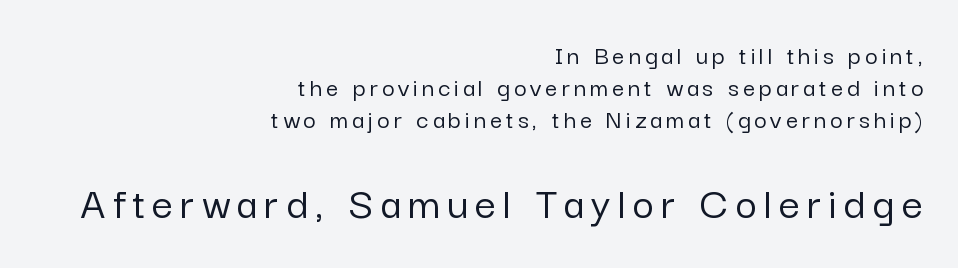
The image shows 47 px sans-serif type, upright; set right-aligned, line spacing 1.18x, not underlined; the second (bottom) block is 1.74x larger; low stroke contrast and a medium x-height.
